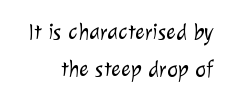
The image shows 23 px text type; set right-aligned, normal line spacing (1.61x), normal letter spacing, not underlined.
